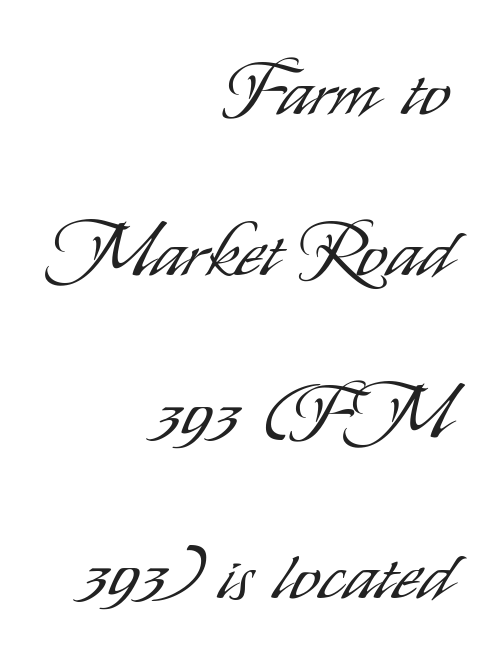
The image shows 74 px light, condensed sans-serif type; set right-aligned, loose line spacing (2.18x), normal letter spacing, not underlined; low stroke contrast and a small x-height.
